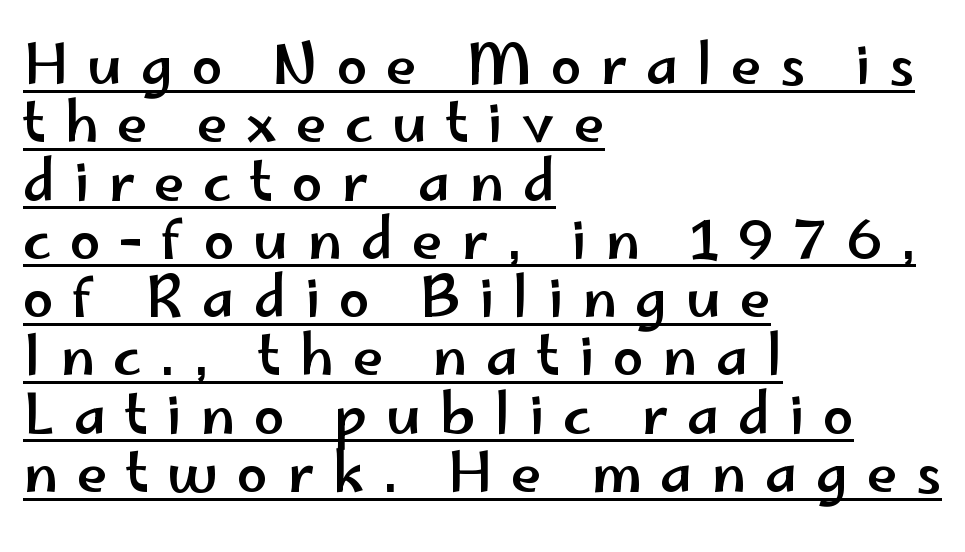
The glyphs are accompanied by a horizontal stroke just below them. Each letter's strokes conclude bluntly, with no projecting serifs. Italic? Not at all — the glyphs are vertical. Notice how descenders almost collide with the ascenders below — that's tight leading.
